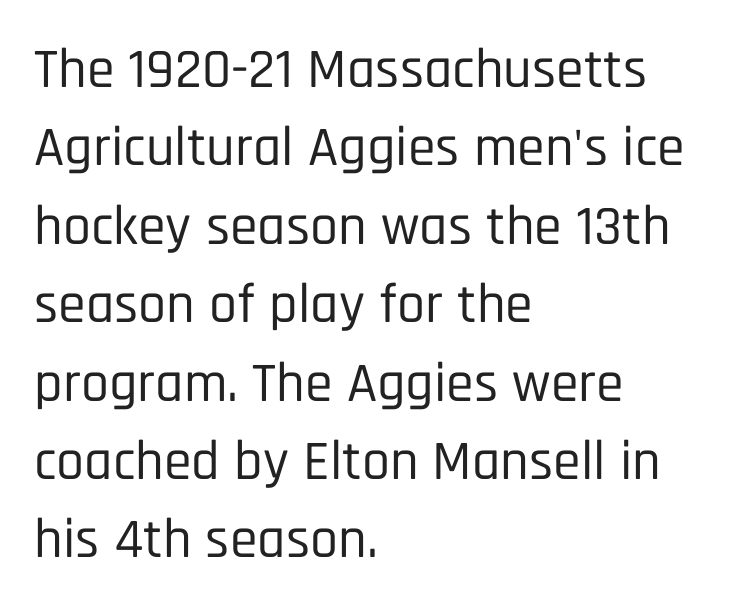
The image shows 56 px condensed sans-serif type, upright; set left-aligned, normal line spacing (1.4x), normal letter spacing, not underlined; low stroke contrast and a large x-height.
